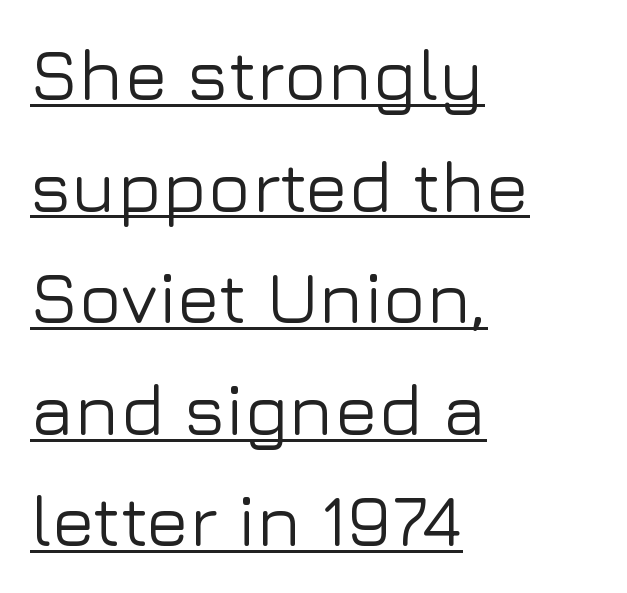
{"serif": "no", "italic": "no", "width": "normal", "stroke_contrast": "low", "x_height": "medium", "monospaced": "no", "underline": "yes", "align": "left", "line_spacing": "normal", "line_spacing_ratio": 1.55, "letter_spacing": "normal", "letter_spacing_em": 0.0, "glyph_px": 72}
